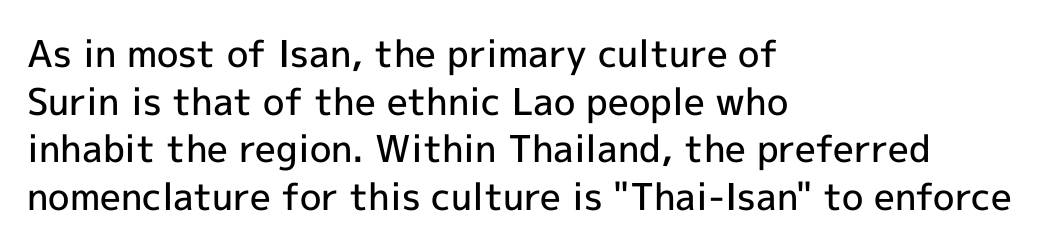
The image shows 37 px semibold sans-serif type, upright; set left-aligned, normal line spacing (1.29x), normal letter spacing, not underlined; a medium x-height.
